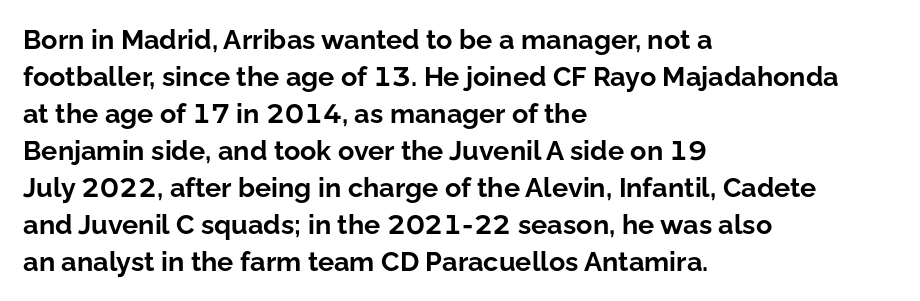
{"italic": "no", "bold": "yes", "underline": "no", "align": "left", "line_spacing": "normal", "line_spacing_ratio": 1.37, "letter_spacing": "normal", "letter_spacing_em": 0.0, "glyph_px": 27}
